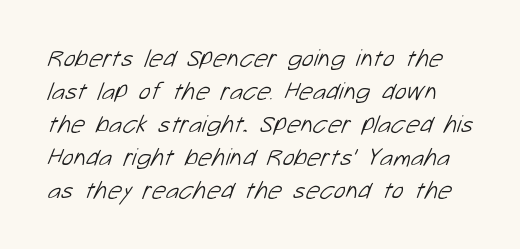
The image shows 25 px text type; set normal line spacing (1.32x), normal letter spacing, not underlined.
